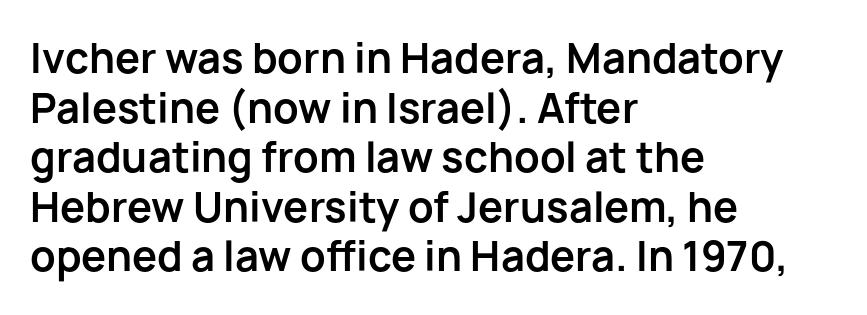
Q: Is the text bold? A: Yes.
Q: Is the text italic (slanted)? A: No, it is upright.
Q: Is the typeface a serif or a sans-serif typeface? A: Sans-serif.
Q: Is the text underlined? A: No.
Q: How is the paragraph aligned? A: Left-aligned.
Q: Is the spacing between letters normal or unusually wide? A: Normal.
Q: Width (condensed, normal, or wide)? A: Normal.
Q: Stroke contrast? A: Low.
Q: x-height? A: Medium.
Q: Monospaced? A: No.
